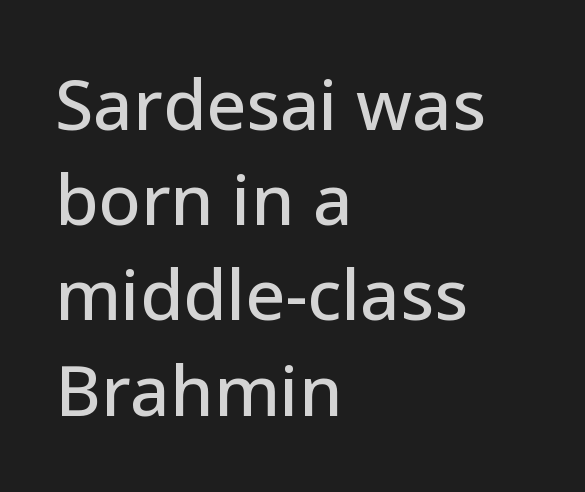
The rag falls on the right side of this text block. Quick note: underline off. The axis of the letterforms is exactly vertical. A typesetter would label this face a sans. A typesetter would call this proportional, since set widths differ per character. Reading down the column, the eye jumps a familiar distance to each next line.
